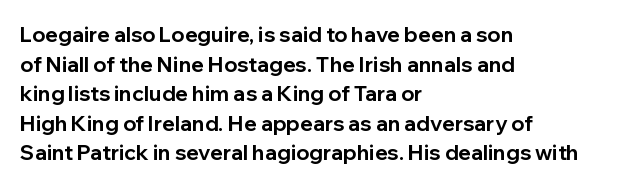
{"italic": "no", "bold": "yes", "underline": "no", "align": "left", "line_spacing": "normal", "line_spacing_ratio": 1.41, "letter_spacing": "normal", "letter_spacing_em": 0.0, "glyph_px": 21}
